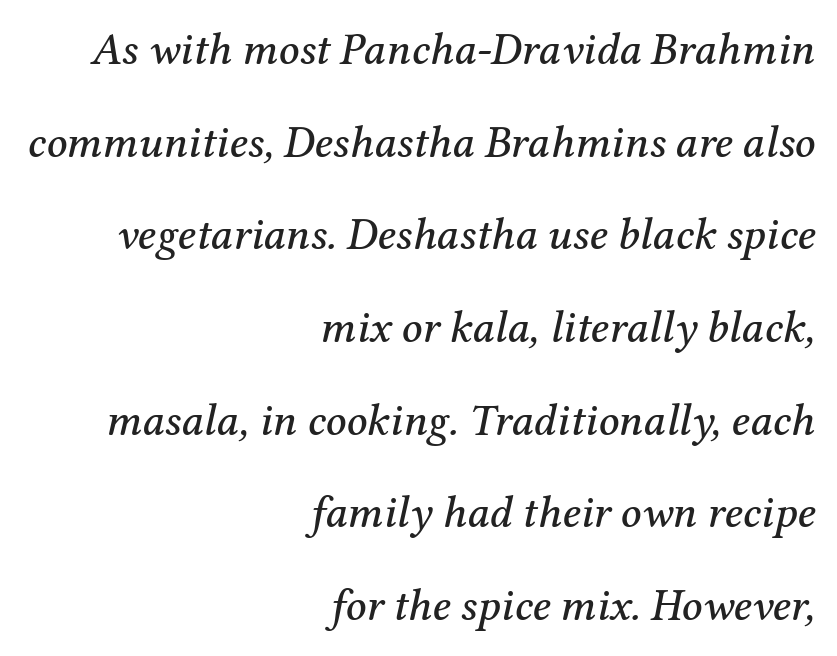
Tracking value appears to be zero — textbook default spacing. The rendering uses natural spacing where letterforms have individual widths. Lines of text with bare space underneath. Letterform terminals end in serifs throughout the passage. The text carries the slant typical of an italic or oblique font.
